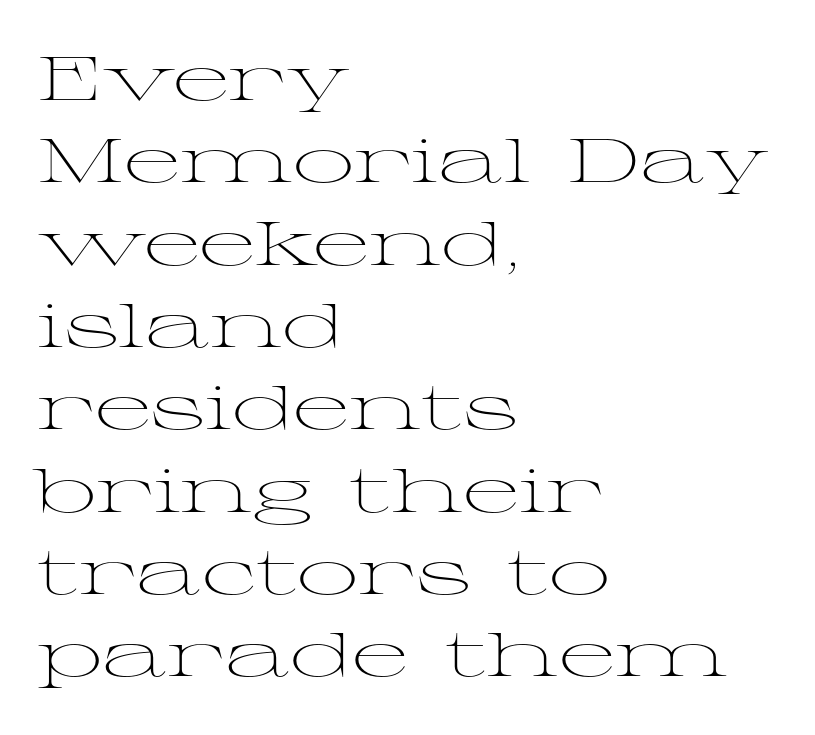
Q: Is the text bold? A: No.
Q: Is the text italic (slanted)? A: No, it is upright.
Q: Is the typeface a serif or a sans-serif typeface? A: Serif.
Q: Is the text underlined? A: No.
Q: How is the paragraph aligned? A: Left-aligned.
Q: Is the spacing between letters normal or unusually wide? A: Normal.
Q: Is the spacing between lines tight, normal or loose? A: Normal.
Q: Width (condensed, normal, or wide)? A: Wide.
Q: Stroke contrast? A: Medium.
Q: x-height? A: Medium.
Q: Monospaced? A: No.
